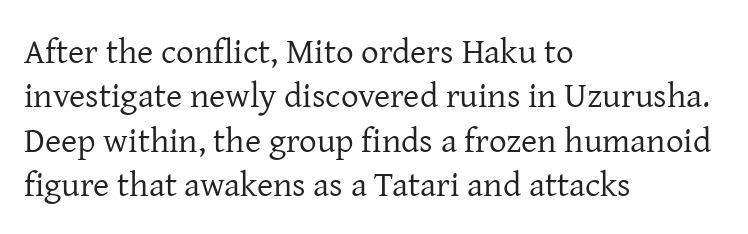
{"serif": "yes", "italic": "no", "bold": "no", "weight": "regular", "width": "normal", "stroke_contrast": "low", "x_height": "medium", "monospaced": "no", "underline": "no", "align": "left", "line_spacing": "normal", "line_spacing_ratio": 1.27, "letter_spacing": "normal", "letter_spacing_em": 0.0, "glyph_px": 35}
